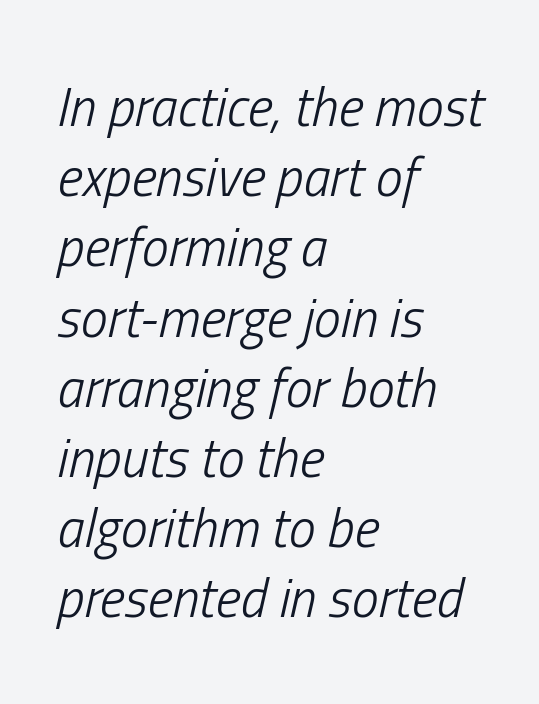
{"italic": "yes", "lean": "right", "slant_degrees": 13, "bold": "no", "weight": "light", "width": "condensed", "stroke_contrast": "low", "x_height": "medium", "monospaced": "no", "underline": "no", "align": "left", "line_spacing": "normal", "line_spacing_ratio": 1.3, "letter_spacing": "normal", "letter_spacing_em": 0.0, "glyph_px": 54}
